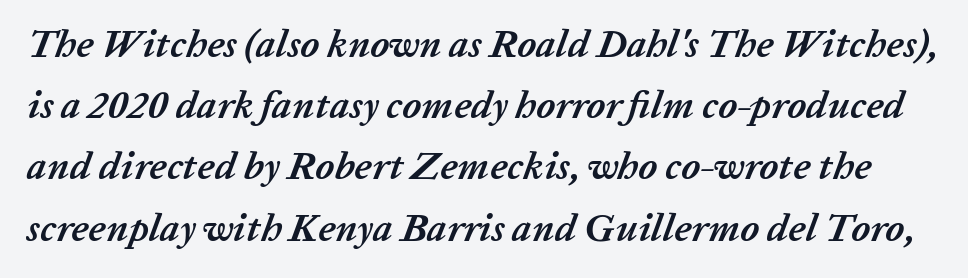
{"italic": "yes", "lean": "right", "slant_degrees": 20, "bold": "yes", "weight": "semibold", "width": "normal", "stroke_contrast": "low", "x_height": "medium", "monospaced": "no", "underline": "no", "line_spacing": "normal", "line_spacing_ratio": 1.57, "letter_spacing": "normal", "letter_spacing_em": 0.0, "glyph_px": 39}
